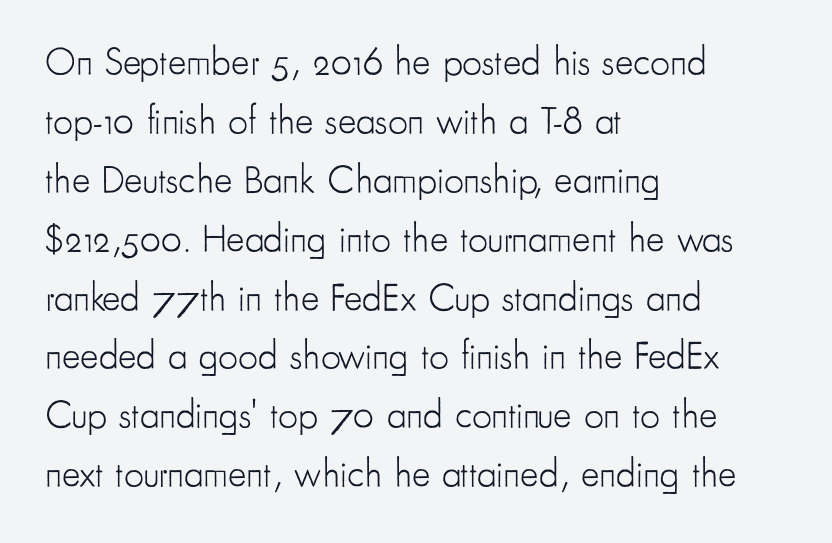
Q: Is the text bold? A: No.
Q: Is the text italic (slanted)? A: No, it is upright.
Q: Is the typeface a serif or a sans-serif typeface? A: Sans-serif.
Q: Is the text underlined? A: No.
Q: How is the paragraph aligned? A: Left-aligned.
Q: Is the spacing between letters normal or unusually wide? A: Normal.
Q: Is the spacing between lines tight, normal or loose? A: Normal.
Q: Width (condensed, normal, or wide)? A: Condensed.
Q: Stroke contrast? A: Low.
Q: x-height? A: Small.
Q: Monospaced? A: No.
